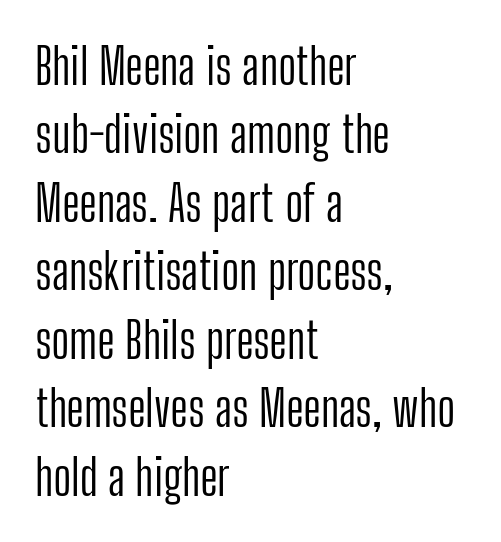
Q: Is the text bold? A: No.
Q: Is the text italic (slanted)? A: No, it is upright.
Q: Is the typeface a serif or a sans-serif typeface? A: Sans-serif.
Q: Is the text underlined? A: No.
Q: How is the paragraph aligned? A: Left-aligned.
Q: Is the spacing between letters normal or unusually wide? A: Normal.
Q: Is the spacing between lines tight, normal or loose? A: Normal.
Q: Width (condensed, normal, or wide)? A: Condensed.
Q: Stroke contrast? A: Low.
Q: x-height? A: Medium.
Q: Monospaced? A: No.
